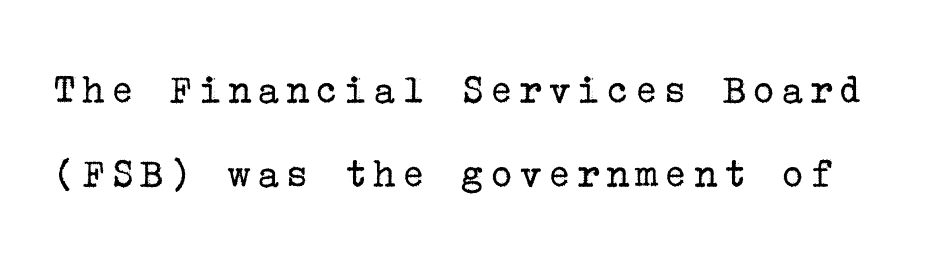
Q: Is the text bold? A: No.
Q: Is the text italic (slanted)? A: No, it is upright.
Q: Is the typeface a serif or a sans-serif typeface? A: Serif.
Q: Is the text underlined? A: No.
Q: Is the spacing between lines tight, normal or loose? A: Loose.
Q: Width (condensed, normal, or wide)? A: Normal.
Q: Stroke contrast? A: Low.
Q: x-height? A: Medium.
